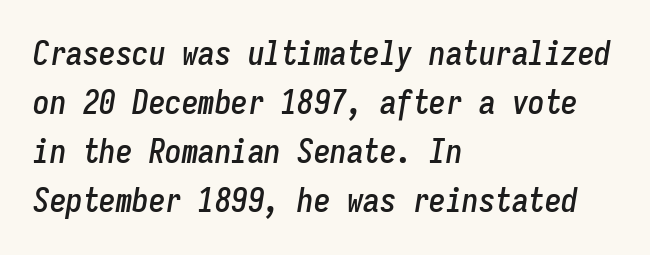
{"italic": "yes", "lean": "right", "slant_degrees": 9, "width": "condensed", "stroke_contrast": "low", "x_height": "medium", "monospaced": "yes", "underline": "no", "align": "left", "line_spacing": "normal", "line_spacing_ratio": 1.48, "letter_spacing": "normal", "letter_spacing_em": 0.0, "glyph_px": 33}
